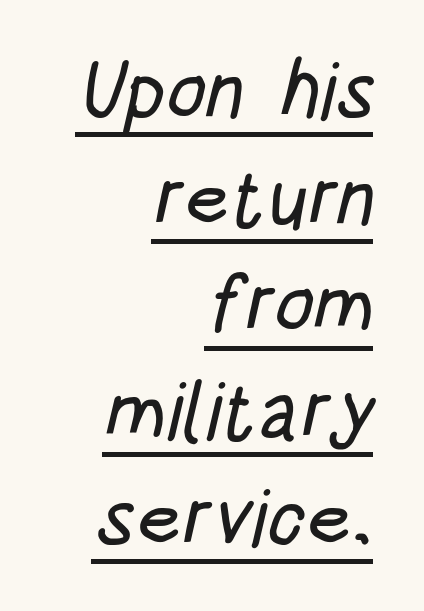
Q: Is the typeface a serif or a sans-serif typeface? A: Sans-serif.
Q: Is the text underlined? A: Yes.
Q: How is the paragraph aligned? A: Right-aligned.
Q: Is the spacing between letters normal or unusually wide? A: Normal.
Q: Is the spacing between lines tight, normal or loose? A: Normal.
Q: Width (condensed, normal, or wide)? A: Condensed.
Q: Stroke contrast? A: Low.
Q: x-height? A: Large.
Q: Monospaced? A: No.
